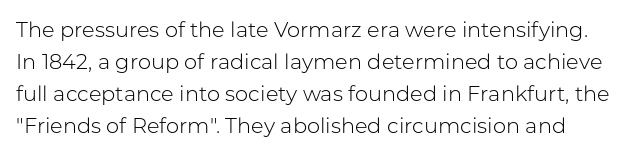
Q: Is the text bold? A: No.
Q: Is the text italic (slanted)? A: No, it is upright.
Q: Is the text underlined? A: No.
Q: Is the spacing between letters normal or unusually wide? A: Normal.
Q: Is the spacing between lines tight, normal or loose? A: Normal.
